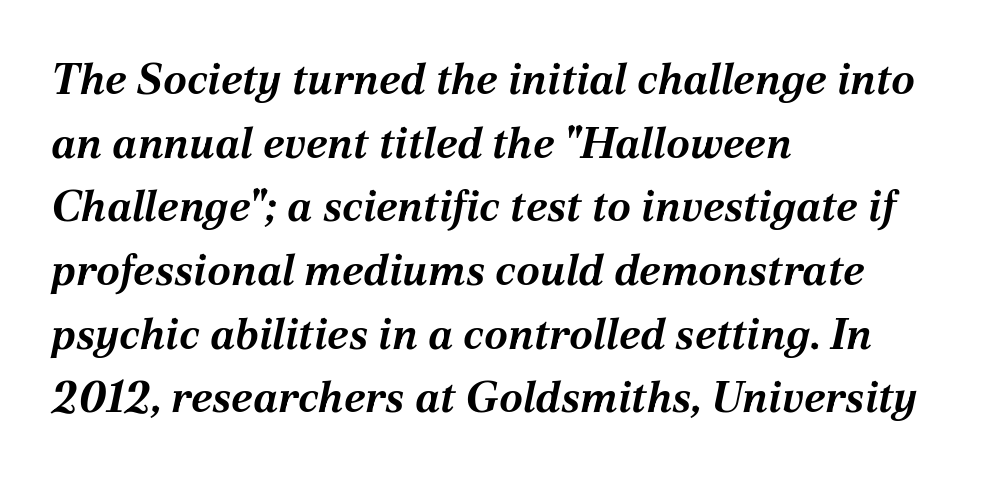
The image shows 43 px bold type, italic (leaning right); set left-aligned, normal line spacing (1.48x), normal letter spacing, not underlined; medium stroke contrast and a medium x-height.
